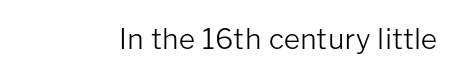
Q: Is the text bold? A: No.
Q: Is the text italic (slanted)? A: No, it is upright.
Q: Is the typeface a serif or a sans-serif typeface? A: Sans-serif.
Q: Is the text underlined? A: No.
Q: Is the spacing between letters normal or unusually wide? A: Normal.
Q: Width (condensed, normal, or wide)? A: Normal.
Q: Stroke contrast? A: Low.
Q: x-height? A: Medium.
Q: Monospaced? A: No.
